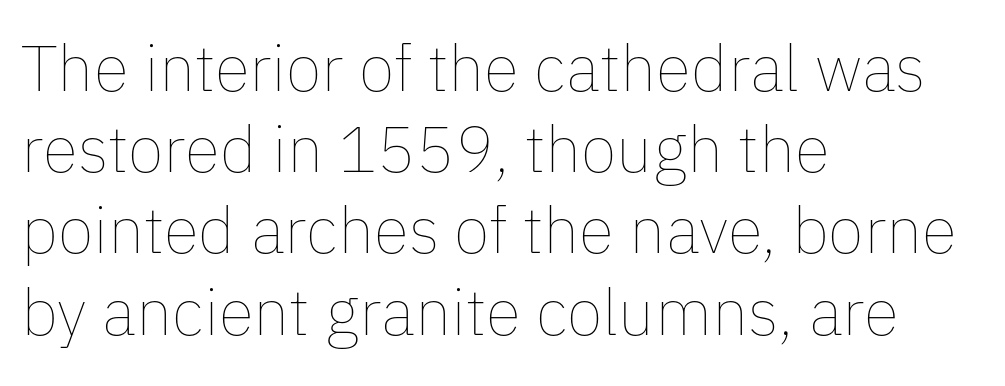
Q: Is the text bold? A: No.
Q: Is the text italic (slanted)? A: No, it is upright.
Q: Is the text underlined? A: No.
Q: How is the paragraph aligned? A: Left-aligned.
Q: Is the spacing between letters normal or unusually wide? A: Normal.
Q: Is the spacing between lines tight, normal or loose? A: Normal.
Q: Width (condensed, normal, or wide)? A: Normal.
Q: Stroke contrast? A: Low.
Q: x-height? A: Medium.
Q: Monospaced? A: No.
